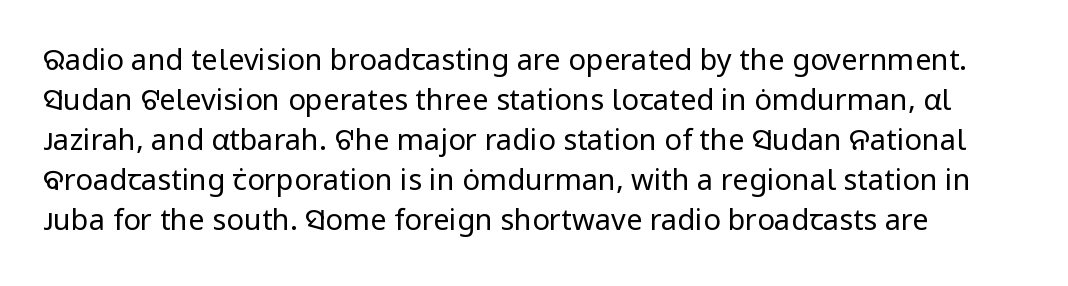
The image shows 29 px regular-weight sans-serif type, upright; set normal line spacing (1.38x), normal letter spacing, not underlined; low stroke contrast and a medium x-height.
